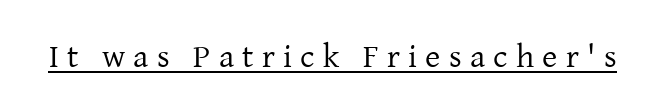
Descenders here cross a horizontal rule under the line. Summary of weight: not heavy and not bold. Think of a printed novel: that variable character pitch is what you see here. The font family rendered here belongs to the serif group. Look at the tracking — it's clearly loosened, letters drifting apart.
